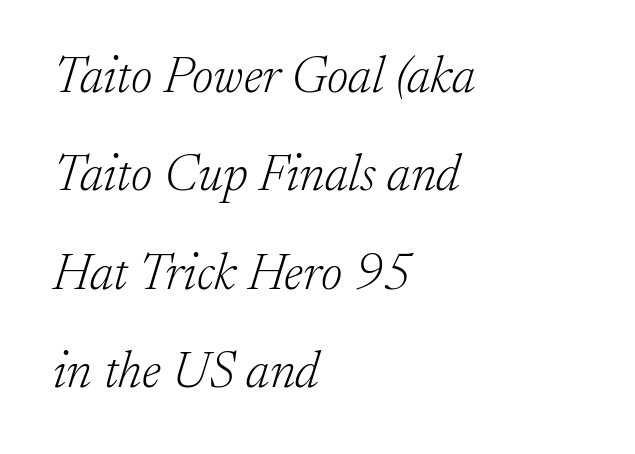
The image shows 52 px light serif type, italic (leaning right); set left-aligned, line spacing 1.89x, normal letter spacing, not underlined; low stroke contrast and a small x-height.
